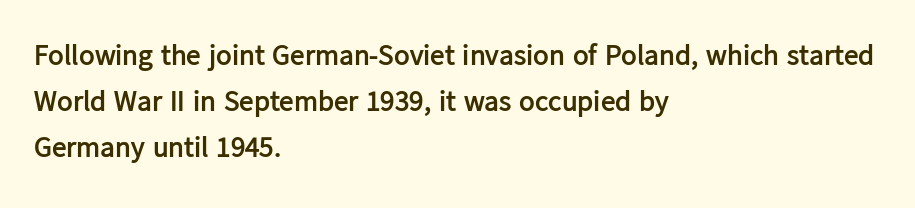
Q: Is the text bold? A: Yes.
Q: Is the text italic (slanted)? A: No, it is upright.
Q: Is the typeface a serif or a sans-serif typeface? A: Sans-serif.
Q: Is the text underlined? A: No.
Q: How is the paragraph aligned? A: Left-aligned.
Q: Is the spacing between letters normal or unusually wide? A: Normal.
Q: Is the spacing between lines tight, normal or loose? A: Normal.
Q: Width (condensed, normal, or wide)? A: Normal.
Q: Stroke contrast? A: Low.
Q: x-height? A: Medium.
Q: Monospaced? A: No.
